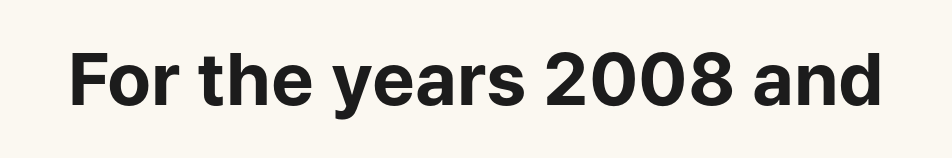
{"serif": "no", "italic": "no", "bold": "yes", "weight": "bold", "width": "normal", "stroke_contrast": "low", "x_height": "medium", "monospaced": "no", "underline": "no", "letter_spacing": "normal", "letter_spacing_em": 0.0, "glyph_px": 72}
